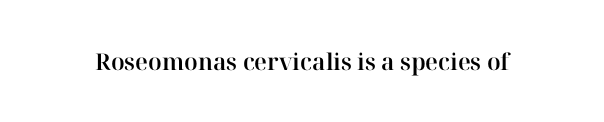
Q: Is the text italic (slanted)? A: No, it is upright.
Q: Is the text underlined? A: No.
Q: Is the spacing between letters normal or unusually wide? A: Normal.
